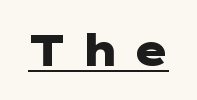
The face used here has the dense, thick strokes of a bold. Typographically, this falls in the sans-serif category. In terms of posture, this sample is upright. Does extra space separate the letters? Yes, quite a lot of it.
